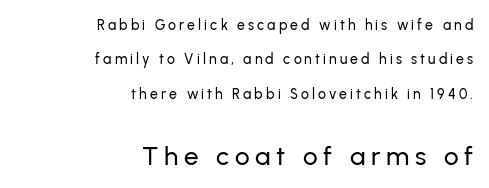
Every row of glyphs terminates at an identical x-position on the right. Successive baselines arrive slowly, with a big drop between each. Clear beneath every line of the passage. Visually, the bottom section dominates because its glyphs are scaled up. This rendering widens character spacing well past its baseline value. A roman cut, with each character standing at attention.
